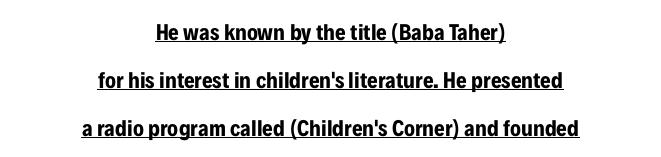
The typography opts for an upright posture over an oblique one. As a designer I'd log this as weight 700, bold. Loosely led — the rows are spread out. Tracking here is standard; glyphs follow each other at the usual distance. Line starts and ends both wander, symmetrically.
